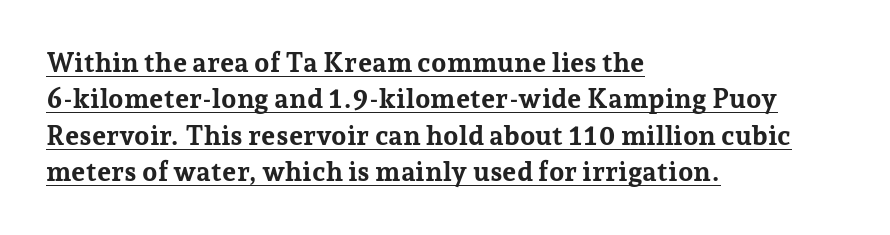
{"italic": "no", "bold": "yes", "underline": "yes", "align": "left", "line_spacing": "normal", "line_spacing_ratio": 1.35, "letter_spacing": "normal", "letter_spacing_em": 0.0, "glyph_px": 27}
